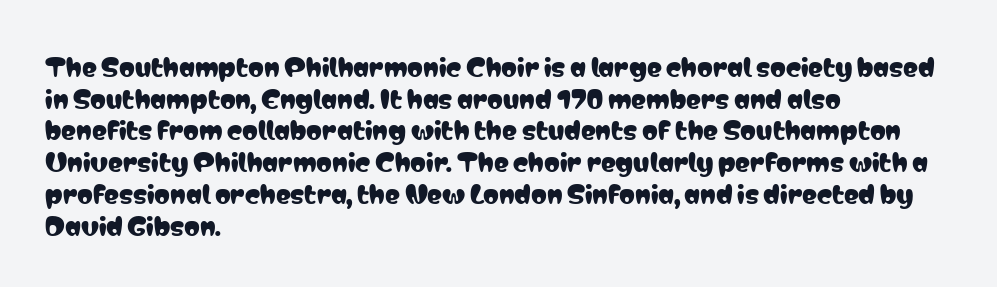
The rows are spaced the way most documents space them. No extra tracking has been applied to these lines. Which margin do the lines hug? The left one — the right edge is uneven. The gap between lines stays unmarked. If you drew a line through each stem, it would be perfectly vertical.
